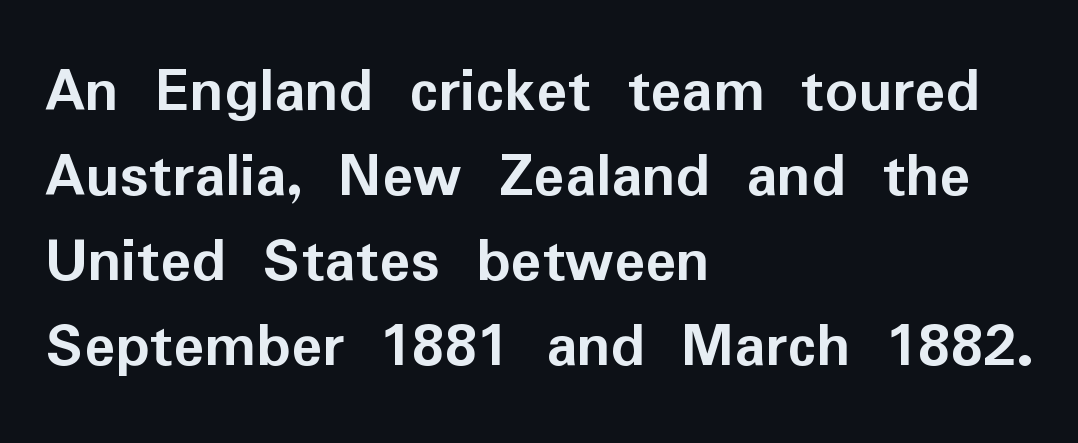
Q: Is the text bold? A: Yes.
Q: Is the text italic (slanted)? A: No, it is upright.
Q: Is the typeface a serif or a sans-serif typeface? A: Sans-serif.
Q: Is the text underlined? A: No.
Q: How is the paragraph aligned? A: Left-aligned.
Q: Is the spacing between letters normal or unusually wide? A: Normal.
Q: Is the spacing between lines tight, normal or loose? A: Normal.
Q: Width (condensed, normal, or wide)? A: Normal.
Q: Stroke contrast? A: Low.
Q: x-height? A: Medium.
Q: Monospaced? A: No.
